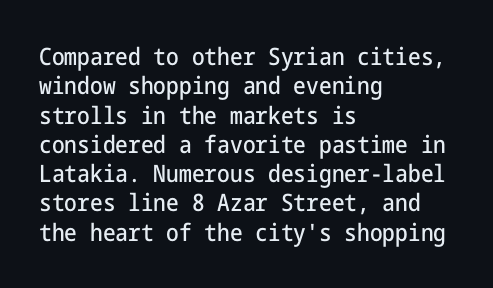
Q: Is the text italic (slanted)? A: No, it is upright.
Q: Is the text underlined? A: No.
Q: How is the paragraph aligned? A: Left-aligned.
Q: Is the spacing between letters normal or unusually wide? A: Normal.
